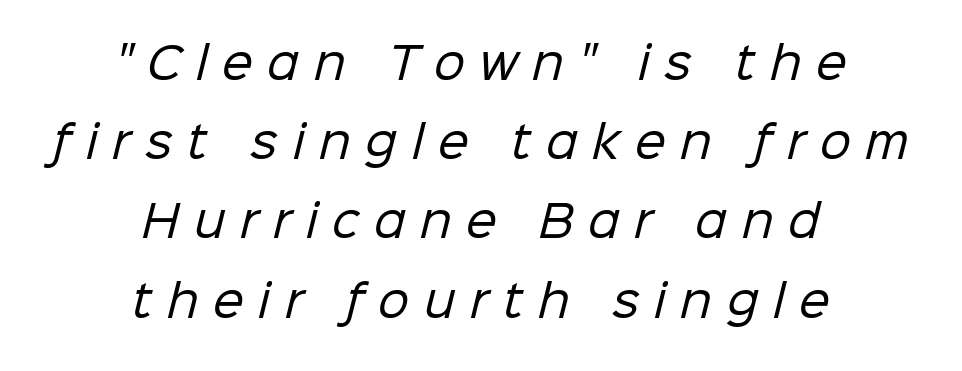
{"serif": "no", "bold": "no", "weight": "regular", "width": "normal", "stroke_contrast": "low", "x_height": "medium", "monospaced": "no", "underline": "no", "align": "center", "line_spacing_ratio": 1.8, "letter_spacing": "wide", "letter_spacing_em": 0.33, "glyph_px": 44}
